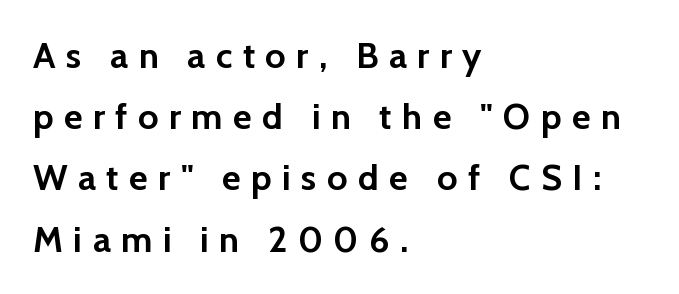
{"serif": "no", "italic": "no", "bold": "yes", "weight": "semibold", "width": "normal", "stroke_contrast": "low", "x_height": "medium", "monospaced": "no", "underline": "no", "align": "left", "line_spacing": "normal", "line_spacing_ratio": 1.7, "letter_spacing": "wide", "letter_spacing_em": 0.29, "glyph_px": 36}
